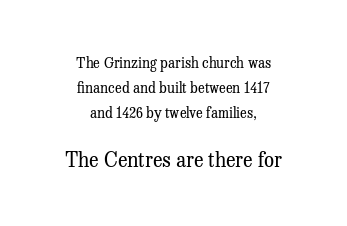
{"italic": "no", "bold": "no", "underline": "no", "align": "center", "line_spacing_ratio": 1.8, "letter_spacing": "normal", "letter_spacing_em": 0.0, "larger_block": "second", "size_ratio": 1.43, "glyph_px": 20}
